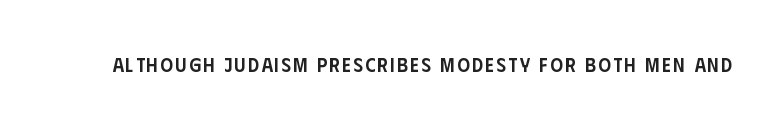
Q: Is the text bold? A: Semi-bold.
Q: Is the text italic (slanted)? A: No, it is upright.
Q: Is the text underlined? A: No.
